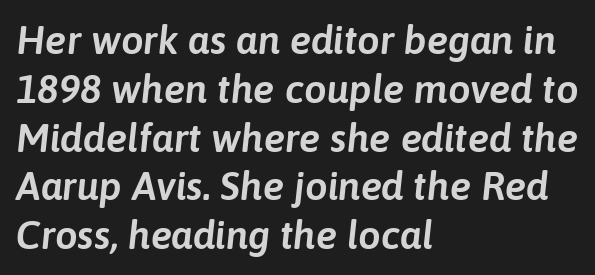
{"italic": "yes", "lean": "right", "slant_degrees": 6, "width": "normal", "stroke_contrast": "low", "x_height": "medium", "monospaced": "no", "underline": "no", "align": "left", "line_spacing_ratio": 1.22, "letter_spacing": "normal", "letter_spacing_em": 0.0, "glyph_px": 40}
